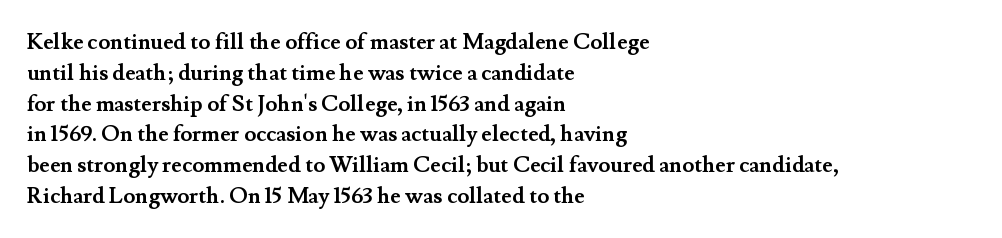
{"italic": "no", "bold": "yes", "underline": "no", "align": "left", "line_spacing": "normal", "line_spacing_ratio": 1.4, "letter_spacing": "normal", "letter_spacing_em": 0.0, "glyph_px": 22}
